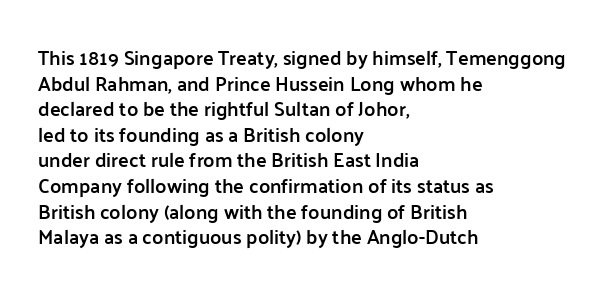
{"italic": "no", "bold": "semi", "underline": "no", "align": "left", "line_spacing": "normal", "line_spacing_ratio": 1.28, "letter_spacing": "normal", "letter_spacing_em": 0.0, "glyph_px": 20}
